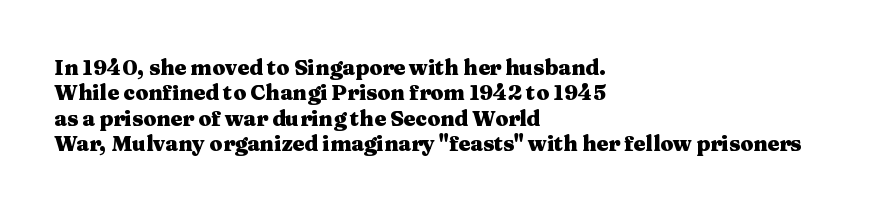
Q: Is the text bold? A: Yes.
Q: Is the text italic (slanted)? A: No, it is upright.
Q: Is the text underlined? A: No.
Q: How is the paragraph aligned? A: Left-aligned.
Q: Is the spacing between letters normal or unusually wide? A: Normal.
